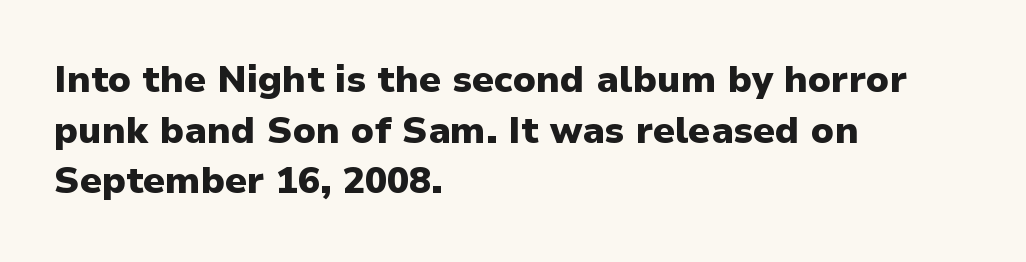
The image shows 37 px heavy sans-serif type, upright; set left-aligned, normal line spacing (1.37x), normal letter spacing, not underlined; low stroke contrast and a medium x-height.
